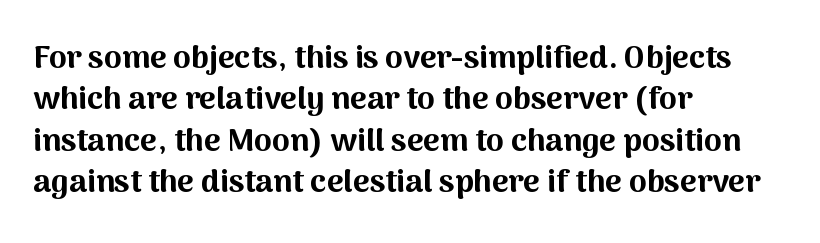
{"serif": "no", "italic": "no", "bold": "yes", "weight": "bold", "width": "normal", "stroke_contrast": "medium", "x_height": "medium", "monospaced": "no", "underline": "no", "align": "left", "line_spacing": "normal", "line_spacing_ratio": 1.29, "letter_spacing": "normal", "letter_spacing_em": 0.0, "glyph_px": 32}
